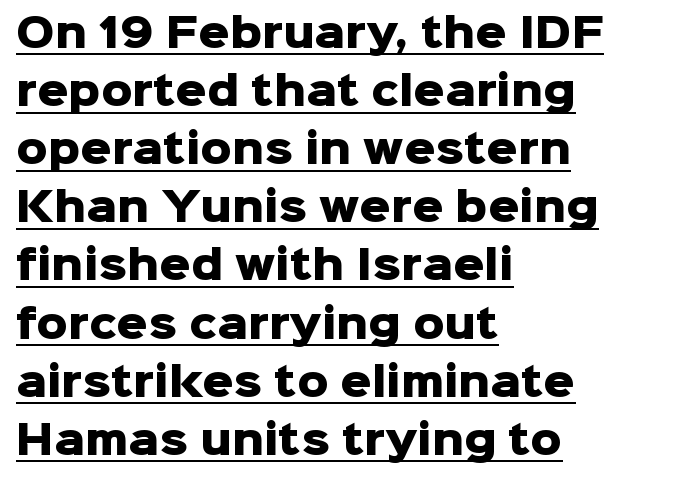
This rendering uses left alignment, leaving the right contour irregular. How heavy is the stroke? Heavy — this is a bold. Posture: upright roman. The type is set solid horizontally, with unmodified tracking. Type style note: lacks serifs. The rendering uses a moderate line-height, typical for paragraphs.
